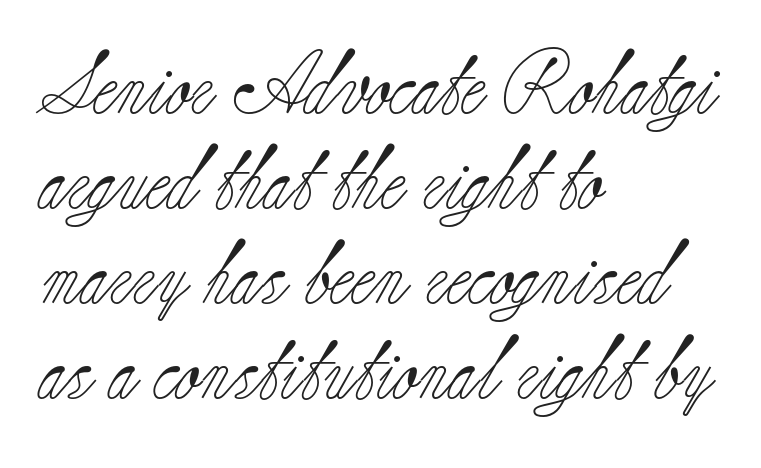
Q: Is the text bold? A: No.
Q: Is the text italic (slanted)? A: Yes.
Q: Is the typeface a serif or a sans-serif typeface? A: Serif.
Q: Is the text underlined? A: No.
Q: How is the paragraph aligned? A: Left-aligned.
Q: Is the spacing between letters normal or unusually wide? A: Normal.
Q: Is the spacing between lines tight, normal or loose? A: Normal.
Q: Width (condensed, normal, or wide)? A: Normal.
Q: Stroke contrast? A: Low.
Q: x-height? A: Small.
Q: Monospaced? A: No.
